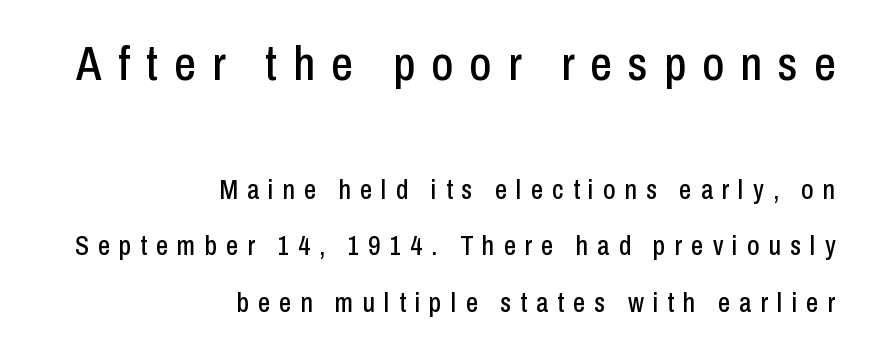
{"serif": "no", "italic": "no", "width": "condensed", "stroke_contrast": "low", "x_height": "medium", "monospaced": "no", "underline": "no", "align": "right", "line_spacing": "loose", "line_spacing_ratio": 2.08, "letter_spacing": "wide", "letter_spacing_em": 0.34, "larger_block": "first", "size_ratio": 1.78, "glyph_px": 48}
